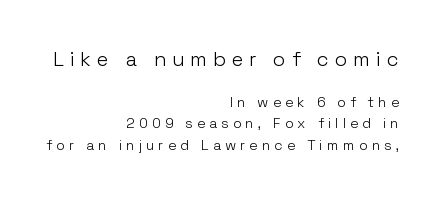
Weight: not bold — regular or lighter. Clear beneath every line of the passage. Visually the block forms a straight wall on the right and a jagged coastline on the left. Evenly set lines give the paragraph a standard silhouette. Does extra space separate the letters? Yes, quite a lot of it.
